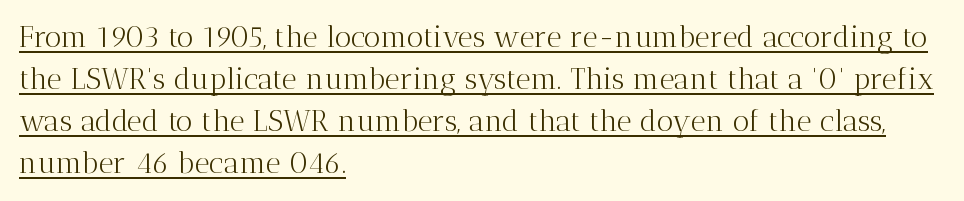
{"serif": "yes", "italic": "no", "bold": "no", "weight": "light", "width": "normal", "stroke_contrast": "medium", "x_height": "medium", "monospaced": "no", "underline": "yes", "align": "left", "line_spacing": "normal", "line_spacing_ratio": 1.45, "letter_spacing": "normal", "letter_spacing_em": 0.0, "glyph_px": 29}
